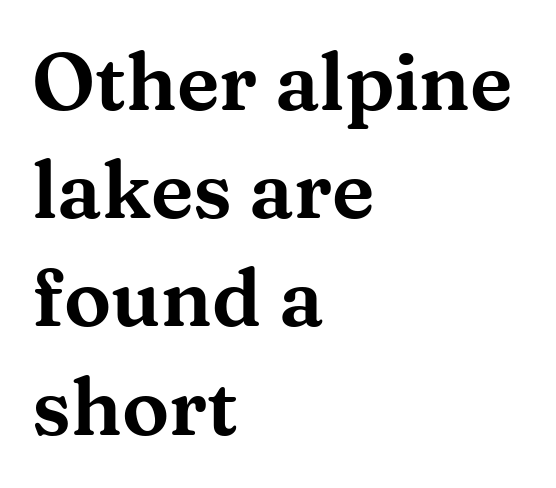
Quick note: not italic, upright. Left-aligned paragraph, ragged on the right. Looks like regular typesetting: each glyph gets only the width it needs. Tracking here is standard; glyphs follow each other at the usual distance. Regarding serifs, this sample has them. In terms of leading, this rendering sits right in the middle.
